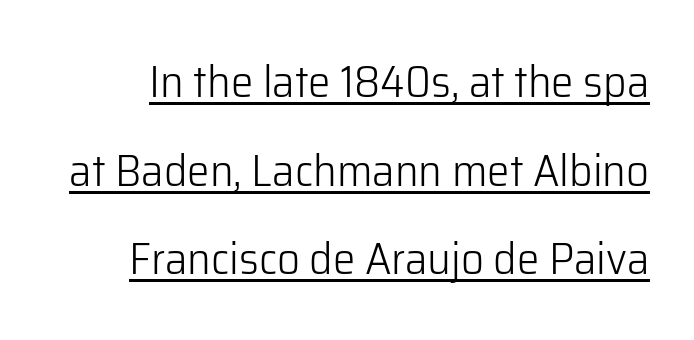
Q: Is the text bold? A: No.
Q: Is the text italic (slanted)? A: No, it is upright.
Q: Is the typeface a serif or a sans-serif typeface? A: Sans-serif.
Q: Is the text underlined? A: Yes.
Q: Is the spacing between letters normal or unusually wide? A: Normal.
Q: Is the spacing between lines tight, normal or loose? A: Loose.
Q: Width (condensed, normal, or wide)? A: Normal.
Q: Stroke contrast? A: Low.
Q: x-height? A: Medium.
Q: Monospaced? A: No.
